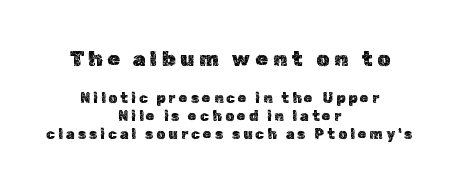
{"italic": "no", "underline": "no", "align": "center", "line_spacing": "normal", "line_spacing_ratio": 1.26, "letter_spacing": "wide", "letter_spacing_em": 0.22, "larger_block": "first", "size_ratio": 1.5, "glyph_px": 21}
